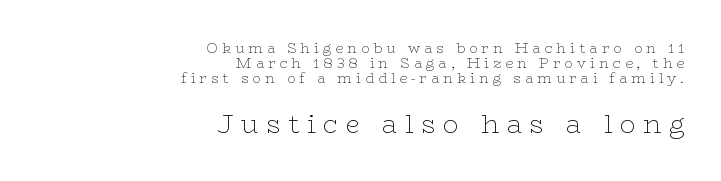
The image shows 26 px text type, upright; set right-aligned, tight line spacing (1.07x), unusually wide letter spacing (+0.29 em), not underlined; the second (bottom) block is 1.86x larger.
